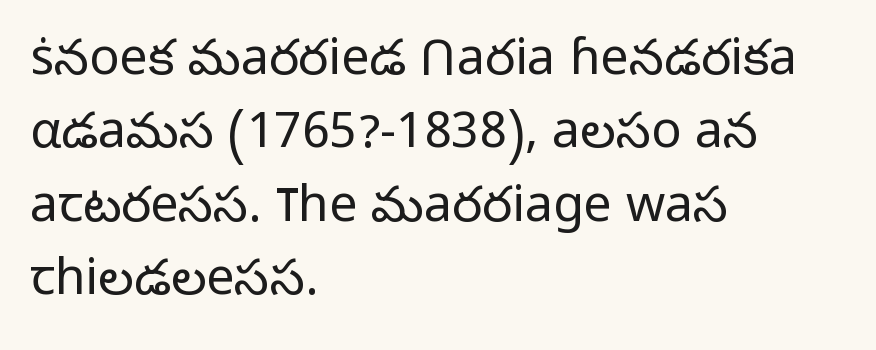
Q: Is the text bold? A: No.
Q: Is the text italic (slanted)? A: No, it is upright.
Q: Is the typeface a serif or a sans-serif typeface? A: Sans-serif.
Q: Is the text underlined? A: No.
Q: How is the paragraph aligned? A: Left-aligned.
Q: Is the spacing between letters normal or unusually wide? A: Normal.
Q: Is the spacing between lines tight, normal or loose? A: Normal.
Q: Width (condensed, normal, or wide)? A: Normal.
Q: Stroke contrast? A: Low.
Q: x-height? A: Medium.
Q: Monospaced? A: No.
